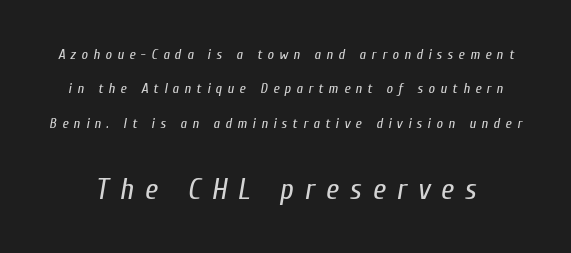
Each word looks stretched out because of the extra space between its letters. Horizontal bands of white between lines are thick stripes. The lettering tilts uniformly, giving the passage an italic look. Which of the two is more prominent by size? The second, at the bottom.
